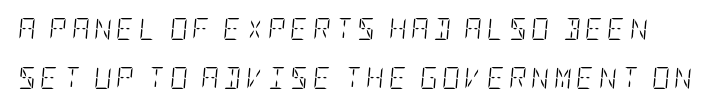
The image shows 22 px text type, italic (leaning right); set loose line spacing (2.22x), unusually wide letter spacing (+0.2 em), not underlined.
